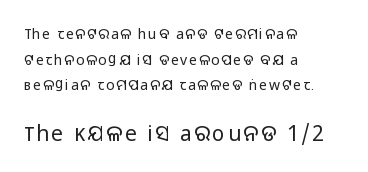
The compositor pushed each line to the left boundary. The rendering enlarges the type as you move from the upper chunk to the lower. The passage shown is not underscored anywhere. Notice how the stems are strictly vertical — no italics here.
